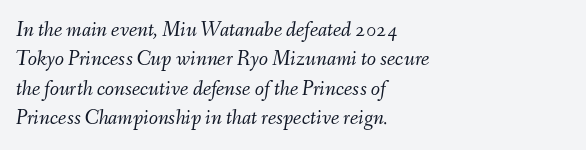
The image shows 21 px text type, italic (leaning right); set left-aligned, normal line spacing (1.4x), normal letter spacing, not underlined.
